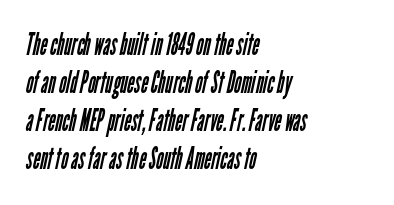
{"serif": "no", "bold": "no", "weight": "regular", "width": "condensed", "stroke_contrast": "low", "x_height": "medium", "monospaced": "no", "underline": "no", "align": "left", "line_spacing_ratio": 1.23, "letter_spacing": "normal", "letter_spacing_em": 0.0, "glyph_px": 31}
